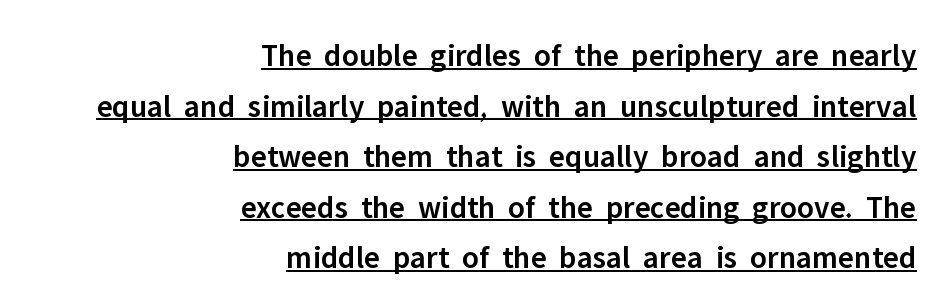
{"serif": "no", "italic": "no", "bold": "semi", "weight": "semibold", "width": "normal", "stroke_contrast": "low", "x_height": "medium", "monospaced": "no", "underline": "yes", "align": "right", "line_spacing": "normal", "line_spacing_ratio": 1.58, "letter_spacing": "normal", "letter_spacing_em": 0.0, "glyph_px": 32}
